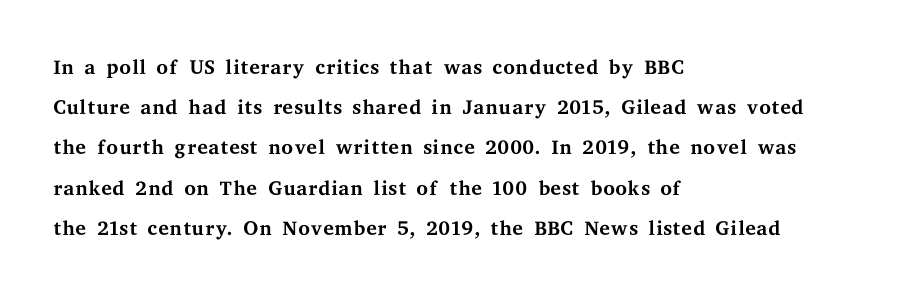
The image shows 30 px regular-weight, wide serif type, upright; set left-aligned, normal line spacing (1.34x), normal letter spacing, not underlined; medium stroke contrast and a medium x-height.
